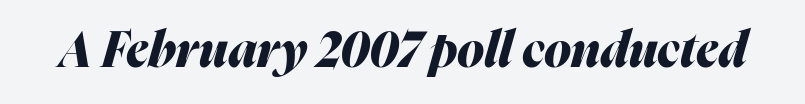
Here the glyphs are tracked normally, forming tight word shapes. The rendering uses natural spacing where letterforms have individual widths. Pretty heavy lettering here — definitely bold. Anything drawn beneath the words? Only blank space. Italic? Definitely — the glyphs are oblique.
